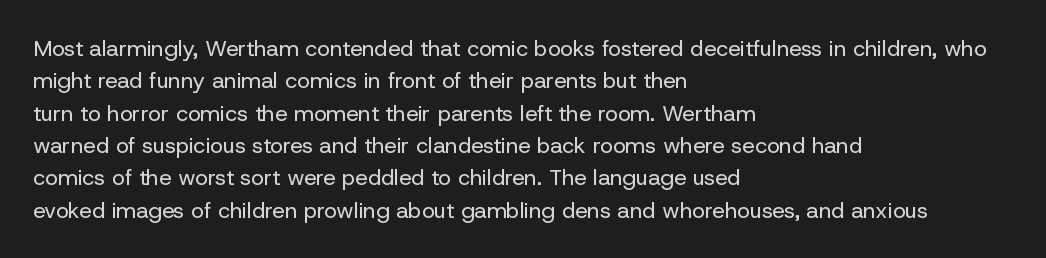
{"italic": "no", "bold": "no", "underline": "no", "align": "left", "line_spacing": "normal", "line_spacing_ratio": 1.47, "letter_spacing": "normal", "letter_spacing_em": 0.0, "glyph_px": 22}
